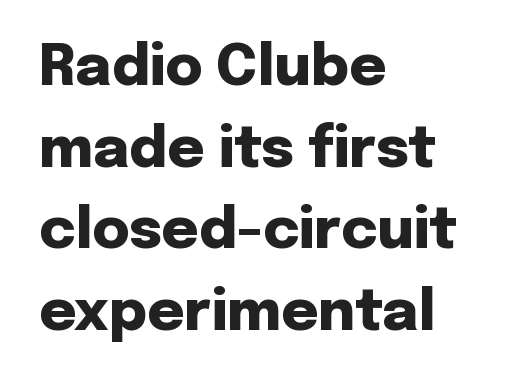
Q: Is the text bold? A: Yes.
Q: Is the text italic (slanted)? A: No, it is upright.
Q: Is the typeface a serif or a sans-serif typeface? A: Sans-serif.
Q: Is the text underlined? A: No.
Q: How is the paragraph aligned? A: Left-aligned.
Q: Is the spacing between letters normal or unusually wide? A: Normal.
Q: Is the spacing between lines tight, normal or loose? A: Normal.
Q: Width (condensed, normal, or wide)? A: Normal.
Q: Stroke contrast? A: Low.
Q: x-height? A: Medium.
Q: Monospaced? A: No.
